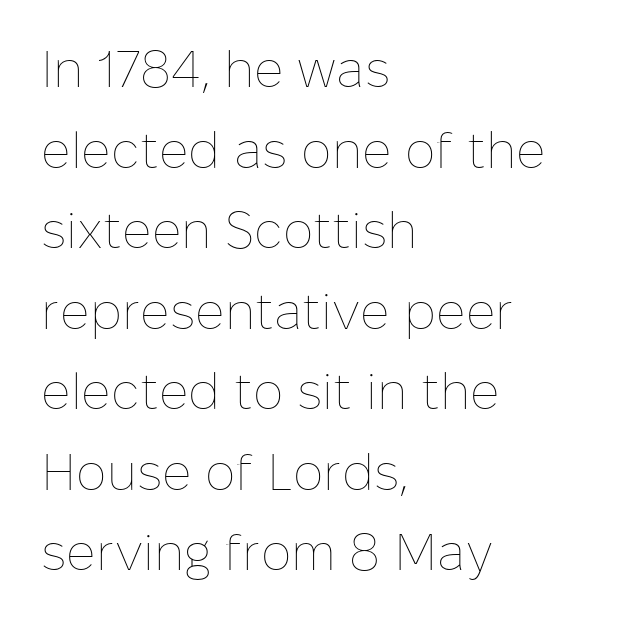
{"italic": "no", "bold": "no", "weight": "thin", "width": "normal", "stroke_contrast": "low", "x_height": "medium", "monospaced": "no", "underline": "no", "align": "left", "line_spacing": "normal", "line_spacing_ratio": 1.58, "letter_spacing": "normal", "letter_spacing_em": 0.0, "glyph_px": 51}
